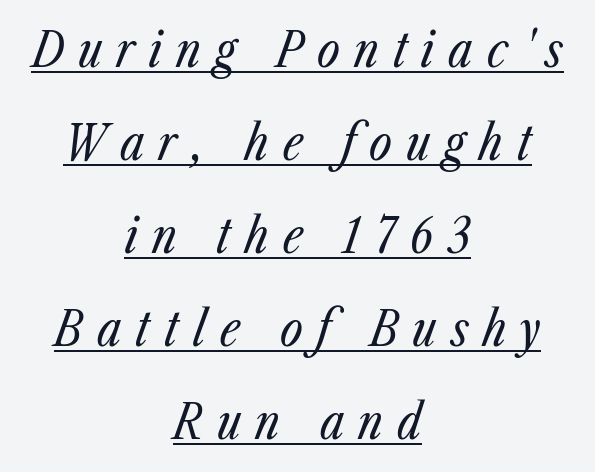
{"italic": "yes", "lean": "right", "slant_degrees": 23, "bold": "no", "weight": "regular", "width": "condensed", "stroke_contrast": "low", "x_height": "medium", "monospaced": "no", "underline": "yes", "align": "center", "line_spacing": "loose", "line_spacing_ratio": 1.9, "letter_spacing": "wide", "letter_spacing_em": 0.29, "glyph_px": 49}
